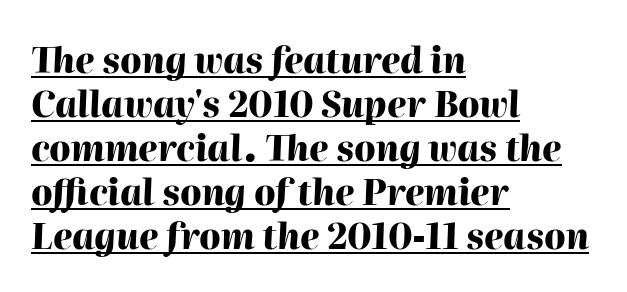
The image shows 35 px heavy type, italic (leaning right); set left-aligned, normal line spacing (1.26x), normal letter spacing, underlined; high stroke contrast and a medium x-height.
